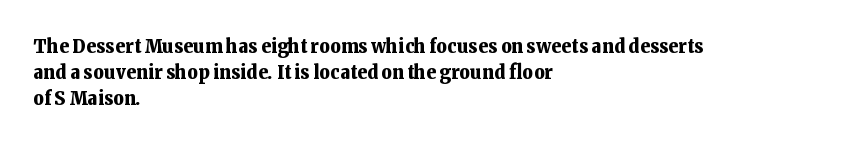
The image shows 20 px bold type, upright; set left-aligned, normal line spacing (1.3x), normal letter spacing, not underlined.
